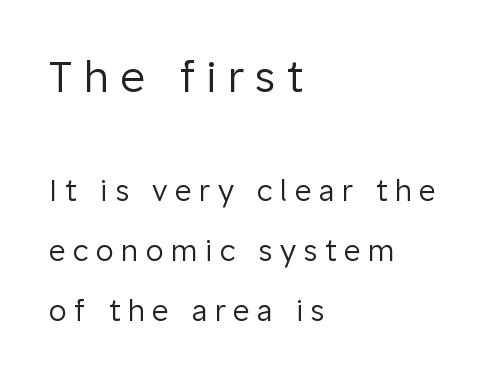
The zone under the glyphs is completely vacant. The earlier block is typeset at a bigger size than the later block. The space between consecutive lines is lavish. The typesetter chose a ragged-right arrangement here. Letterform terminals end flat and unadorned throughout the passage. These lines are rendered in a variable-pitch font.
